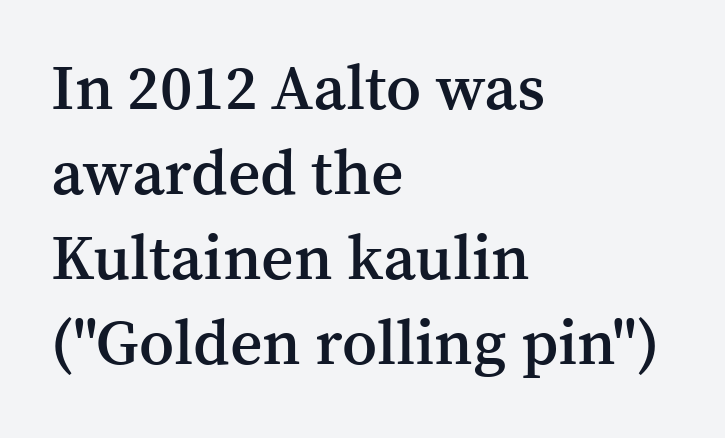
The image shows 63 px semibold serif type, upright; set left-aligned, normal line spacing (1.35x), normal letter spacing, not underlined; medium stroke contrast and a medium x-height.
